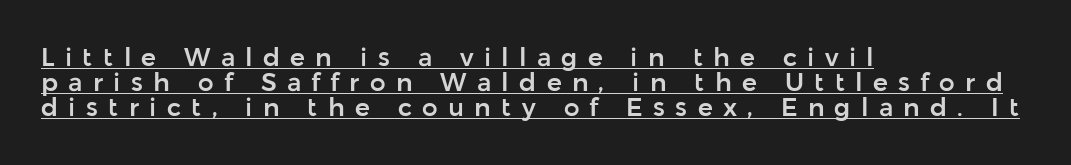
Q: Is the text italic (slanted)? A: No, it is upright.
Q: Is the text underlined? A: Yes.
Q: How is the paragraph aligned? A: Left-aligned.
Q: Is the spacing between letters normal or unusually wide? A: Unusually wide.
Q: Is the spacing between lines tight, normal or loose? A: Tight.
